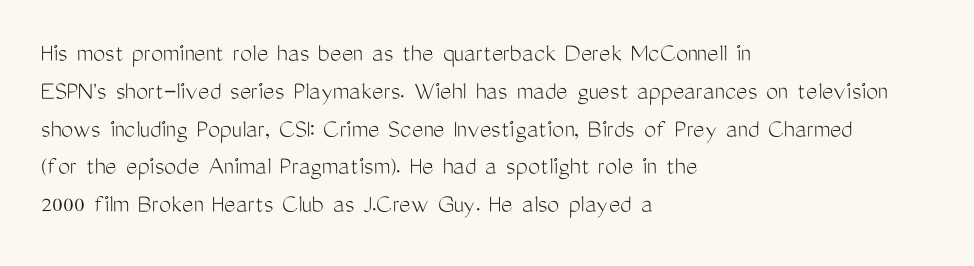
Short note: letters normally spaced. These lines are set flush left with a ragged right edge. The passage shown is not bold in any degree. Rows of type keep a routine distance in the vertical direction. This is the regular roman posture of the typeface.
